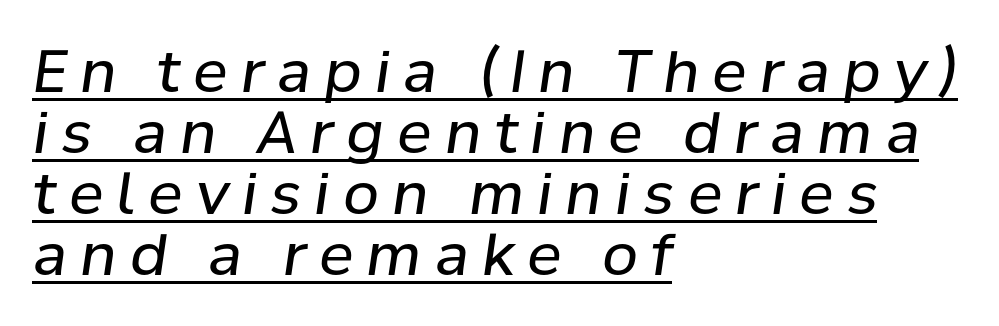
{"italic": "yes", "lean": "right", "slant_degrees": 8, "bold": "no", "weight": "regular", "width": "normal", "stroke_contrast": "low", "x_height": "medium", "monospaced": "no", "underline": "yes", "align": "left", "line_spacing": "tight", "line_spacing_ratio": 1.05, "letter_spacing": "wide", "letter_spacing_em": 0.23, "glyph_px": 58}
